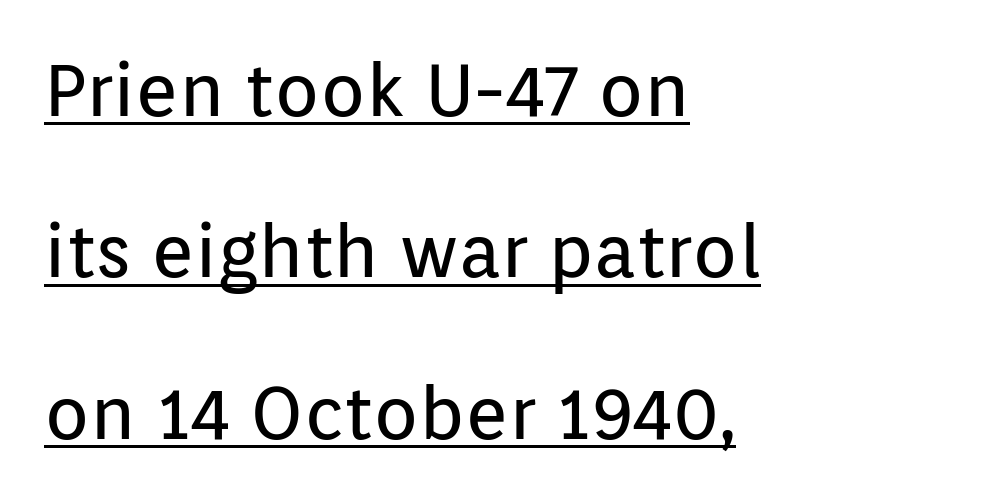
Q: Is the text bold? A: No.
Q: Is the text italic (slanted)? A: No, it is upright.
Q: Is the typeface a serif or a sans-serif typeface? A: Sans-serif.
Q: Is the text underlined? A: Yes.
Q: How is the paragraph aligned? A: Left-aligned.
Q: Is the spacing between letters normal or unusually wide? A: Normal.
Q: Is the spacing between lines tight, normal or loose? A: Loose.
Q: Width (condensed, normal, or wide)? A: Normal.
Q: Stroke contrast? A: Low.
Q: x-height? A: Medium.
Q: Monospaced? A: No.
